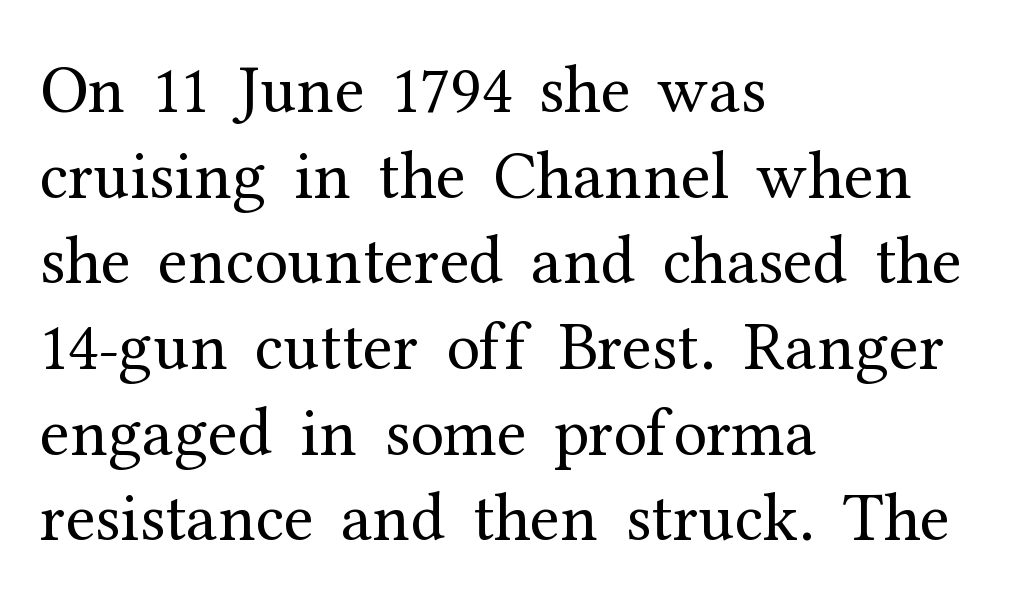
Q: Is the text bold? A: No.
Q: Is the text italic (slanted)? A: No, it is upright.
Q: Is the typeface a serif or a sans-serif typeface? A: Serif.
Q: Is the text underlined? A: No.
Q: How is the paragraph aligned? A: Left-aligned.
Q: Is the spacing between letters normal or unusually wide? A: Normal.
Q: Is the spacing between lines tight, normal or loose? A: Normal.
Q: Width (condensed, normal, or wide)? A: Normal.
Q: Stroke contrast? A: Medium.
Q: x-height? A: Medium.
Q: Monospaced? A: No.
